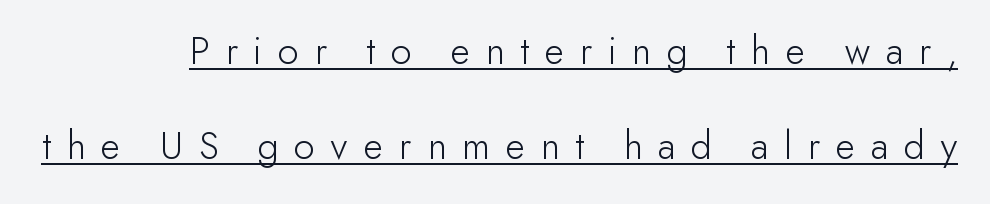
The weight tops out at a normal text grade. The letters stand straight up with perfectly vertical stems. These lines are rendered in a variable-pitch font. There is plenty of visible air inserted between adjacent glyphs.
